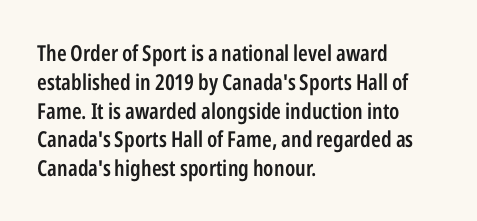
The image shows 22 px text type, upright; set left-aligned, normal line spacing (1.31x), normal letter spacing, not underlined.
